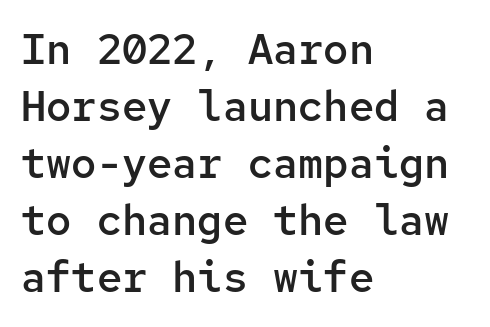
The image shows 42 px semibold sans-serif type, upright, monospaced; set left-aligned, normal line spacing (1.36x), normal letter spacing, not underlined; low stroke contrast and a medium x-height.
